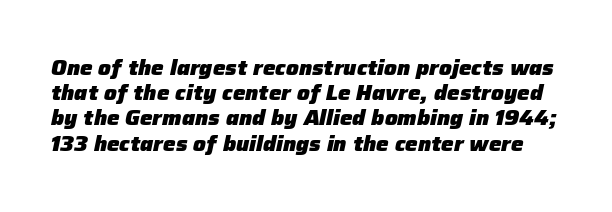
The image shows 21 px bold type, italic (leaning right); set line spacing 1.2x, normal letter spacing, not underlined.
